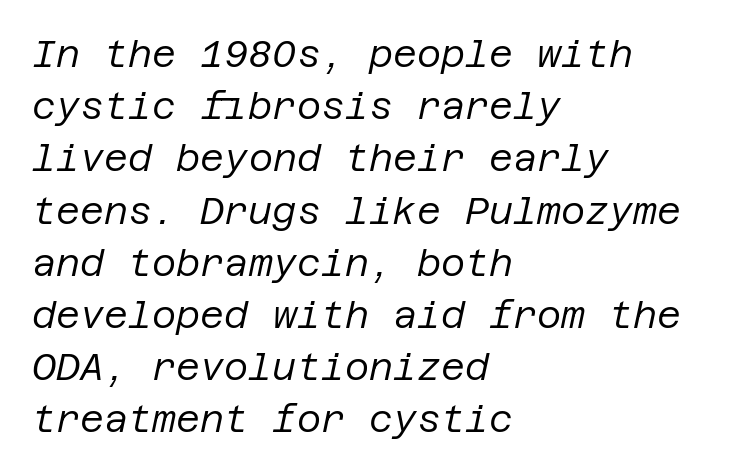
The image shows 37 px regular-weight type, italic (leaning right); set left-aligned, normal line spacing (1.41x), normal letter spacing, not underlined; low stroke contrast and a large x-height.
